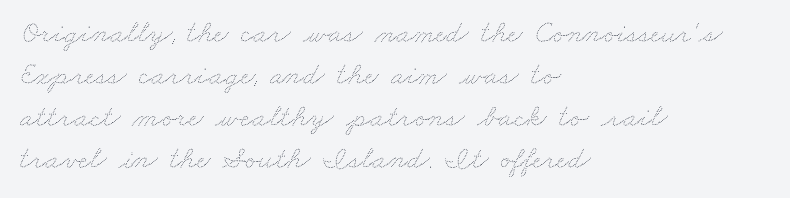
{"bold": "no", "weight": "thin", "width": "wide", "stroke_contrast": "medium", "x_height": "small", "monospaced": "no", "underline": "no", "align": "left", "line_spacing": "normal", "line_spacing_ratio": 1.35, "letter_spacing": "normal", "letter_spacing_em": 0.0, "glyph_px": 31}
